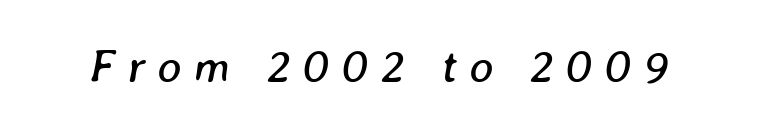
{"italic": "yes", "lean": "right", "slant_degrees": 8, "bold": "no", "weight": "regular", "width": "normal", "stroke_contrast": "low", "x_height": "medium", "monospaced": "no", "underline": "no", "letter_spacing": "wide", "letter_spacing_em": 0.25, "glyph_px": 47}
